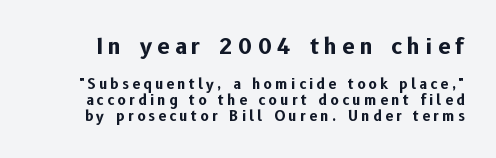
{"italic": "no", "bold": "yes", "underline": "no", "line_spacing": "tight", "line_spacing_ratio": 1.15, "letter_spacing": "wide", "letter_spacing_em": 0.24, "larger_block": "first", "size_ratio": 1.57, "glyph_px": 22}
